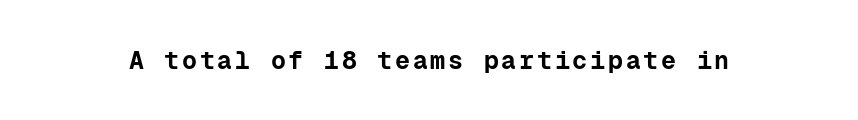
Q: Is the text bold? A: Yes.
Q: Is the text italic (slanted)? A: No, it is upright.
Q: Is the text underlined? A: No.
